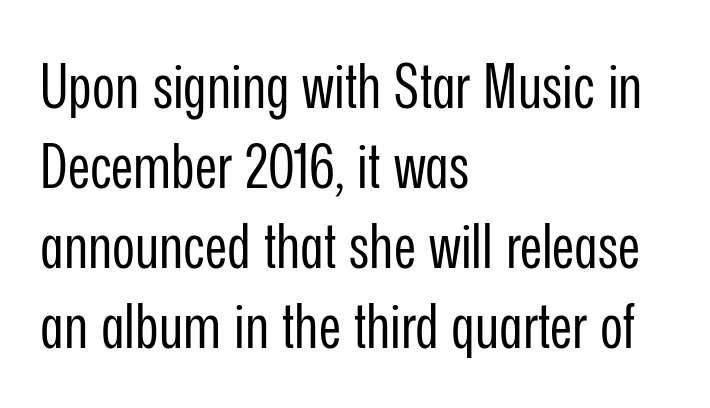
Q: Is the text bold? A: No.
Q: Is the text italic (slanted)? A: No, it is upright.
Q: Is the typeface a serif or a sans-serif typeface? A: Sans-serif.
Q: Is the text underlined? A: No.
Q: How is the paragraph aligned? A: Left-aligned.
Q: Is the spacing between letters normal or unusually wide? A: Normal.
Q: Is the spacing between lines tight, normal or loose? A: Normal.
Q: Width (condensed, normal, or wide)? A: Condensed.
Q: Stroke contrast? A: Low.
Q: x-height? A: Medium.
Q: Monospaced? A: No.
